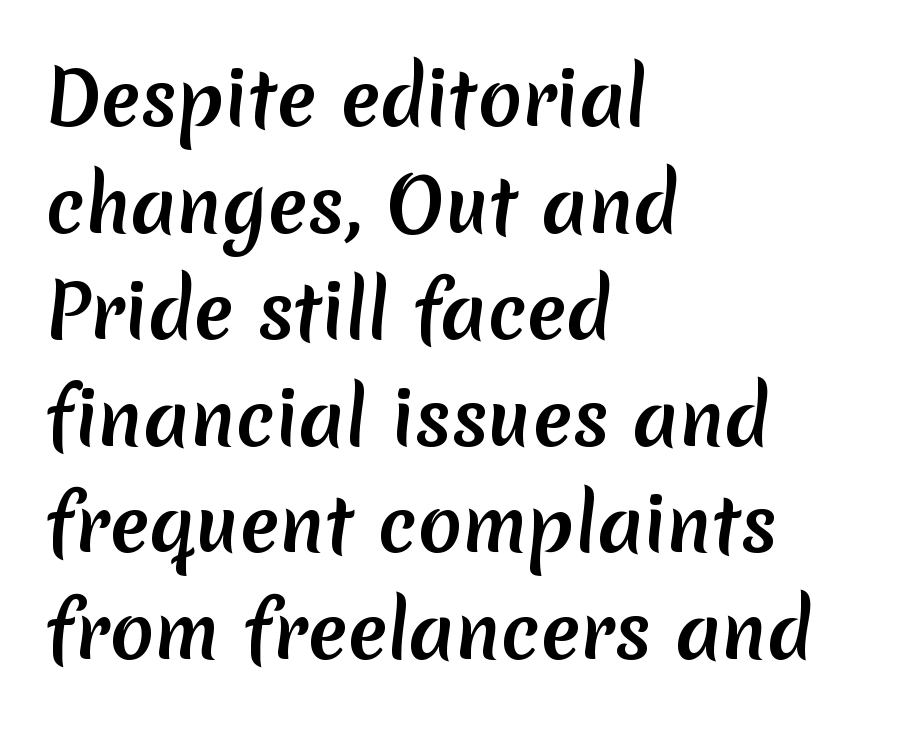
The image shows 73 px semibold sans-serif type; set left-aligned, normal line spacing (1.46x), normal letter spacing, not underlined; low stroke contrast and a medium x-height.
